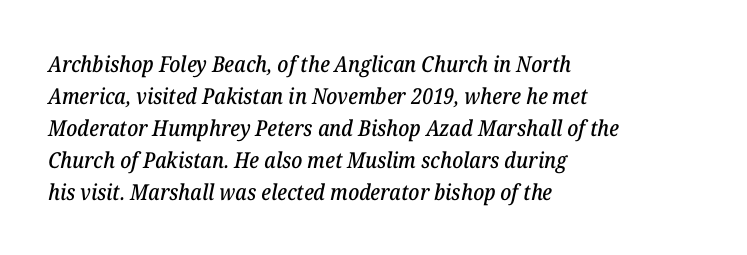
The rag falls on the right side of this text block. Notice how the stems are inclined rather than vertical — that's the hallmark of italics. Honestly, the letter spacing is just normal — you wouldn't notice it. Line spacing here is normal.
